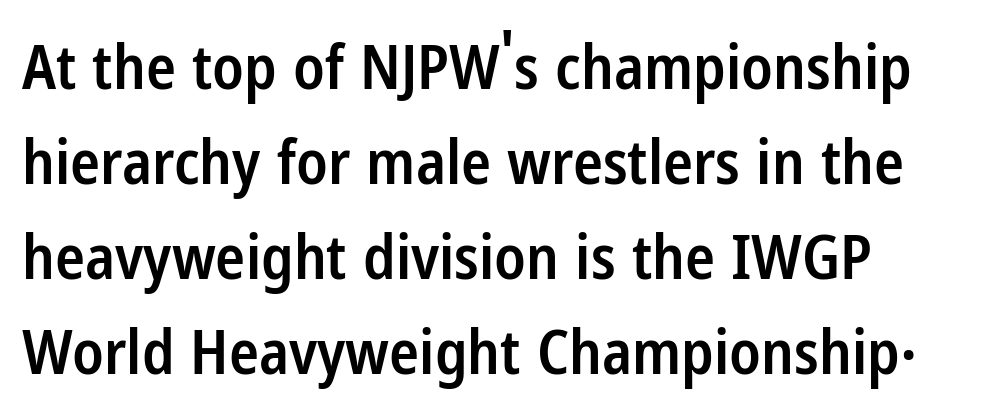
The rendering uses a semibold face; strokes are thickened but not to full bold. Style check: upright. Plain, unruled lines of type. Rows of type keep a routine distance in the vertical direction. A typesetter would call this zero additional tracking. Is this a fixed-width face? No — the glyphs have proportional, varying widths.
